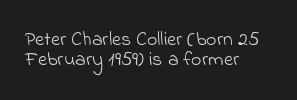
Q: Is the text bold? A: No.
Q: Is the text underlined? A: No.
Q: How is the paragraph aligned? A: Left-aligned.
Q: Is the spacing between letters normal or unusually wide? A: Normal.
Q: Is the spacing between lines tight, normal or loose? A: Tight.
